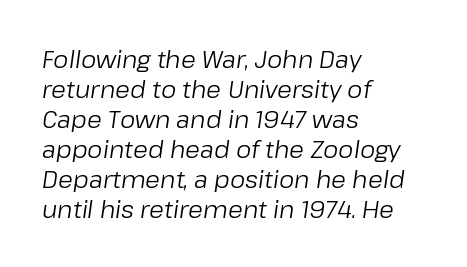
Regarding leading, the lines here are spaced in the standard way. The rendering applies a slant to the glyphs. The strip under each line holds only bare page. Spacing between characters is what you'd get straight out of the box.
